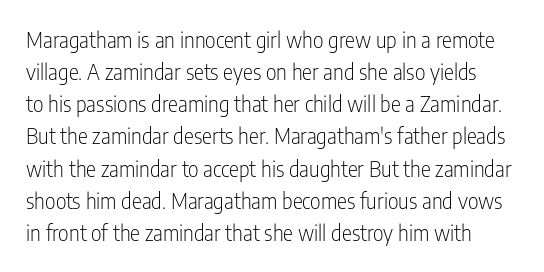
Q: Is the text bold? A: No.
Q: Is the text italic (slanted)? A: No, it is upright.
Q: Is the text underlined? A: No.
Q: Is the spacing between letters normal or unusually wide? A: Normal.
Q: Is the spacing between lines tight, normal or loose? A: Normal.
